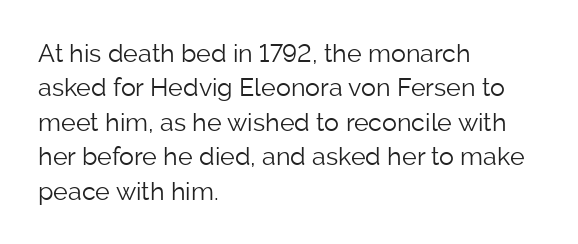
The image shows 25 px text type, upright; set left-aligned, normal line spacing (1.38x), normal letter spacing, not underlined.
